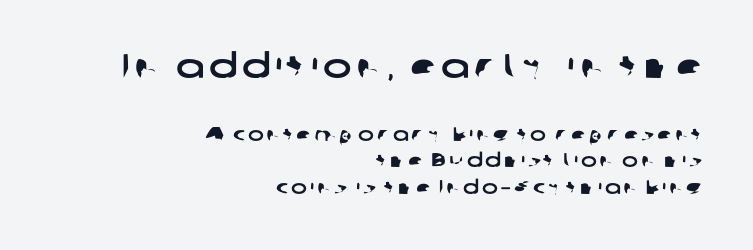
Has an underline been added? It has not. A typesetter would call this proportional, since set widths differ per character. The initial chunk of copy outweighs the following chunk in type size. The compositor pushed each line to the right boundary. The designer left line spacing at the default.
